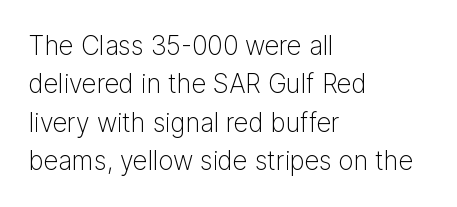
Leftover space on each line is placed entirely after the last word. The font sits on the lighter half of the weight spectrum, regular included. Here the glyphs are tracked normally, forming tight word shapes. Evenly set lines give the paragraph a standard silhouette. The area under the type is left untouched. The letters stand upright; this is a roman face.
